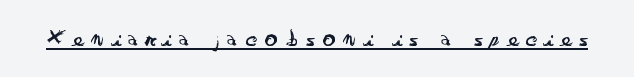
The image shows 25 px text type, upright; set unusually wide letter spacing (+0.33 em), underlined.
